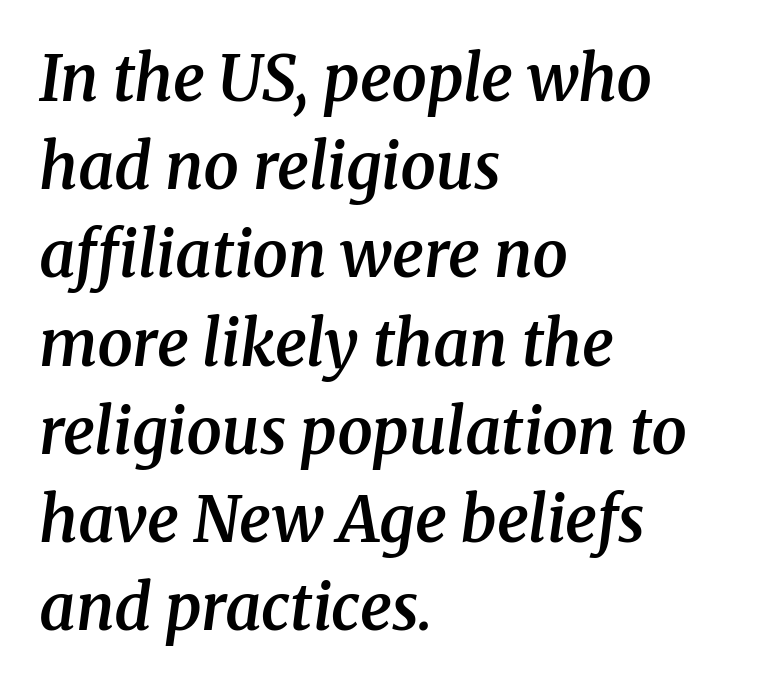
The image shows 63 px semibold serif type, italic (leaning right); set left-aligned, normal line spacing (1.4x), normal letter spacing, not underlined; medium stroke contrast and a medium x-height.
